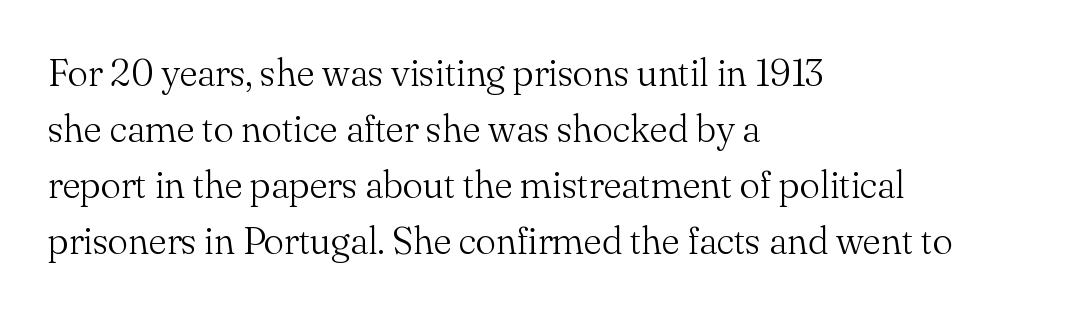
{"serif": "yes", "italic": "no", "bold": "no", "weight": "light", "width": "normal", "stroke_contrast": "medium", "x_height": "small", "monospaced": "no", "underline": "no", "align": "left", "line_spacing": "normal", "line_spacing_ratio": 1.47, "letter_spacing": "normal", "letter_spacing_em": 0.0, "glyph_px": 38}
